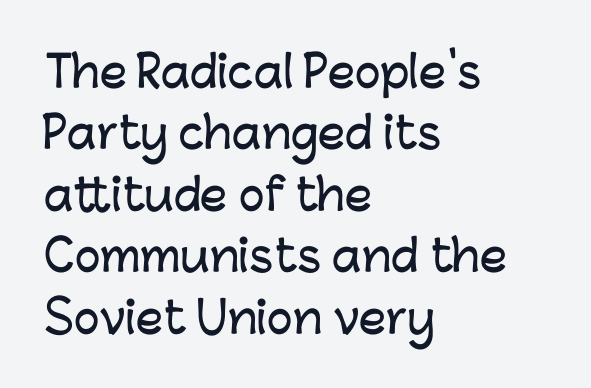
The image shows 43 px sans-serif type, upright; set left-aligned, normal line spacing (1.43x), normal letter spacing, not underlined; low stroke contrast and a medium x-height.
